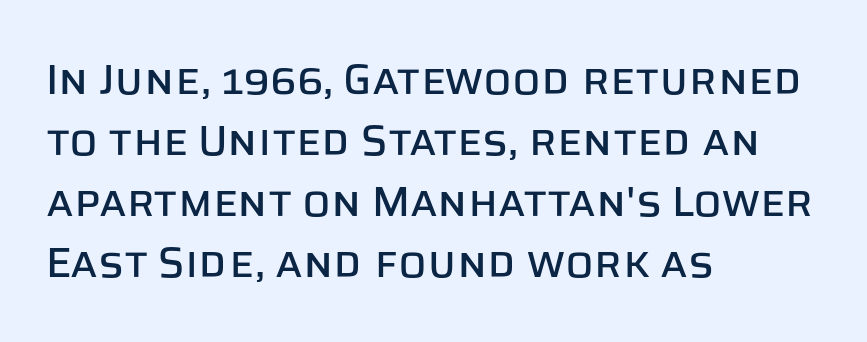
The image shows 42 px sans-serif type, upright; set left-aligned, normal line spacing (1.45x), normal letter spacing, not underlined; low stroke contrast and a large x-height.
